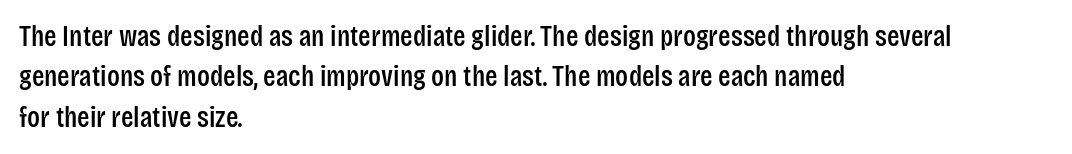
Posture: straight, roman, zero tilt. The gap between lines stays unmarked. The line texture is even and compact thanks to regular tracking. Layout note: lines flush left. Looks like regular typesetting: each glyph gets only the width it needs.
